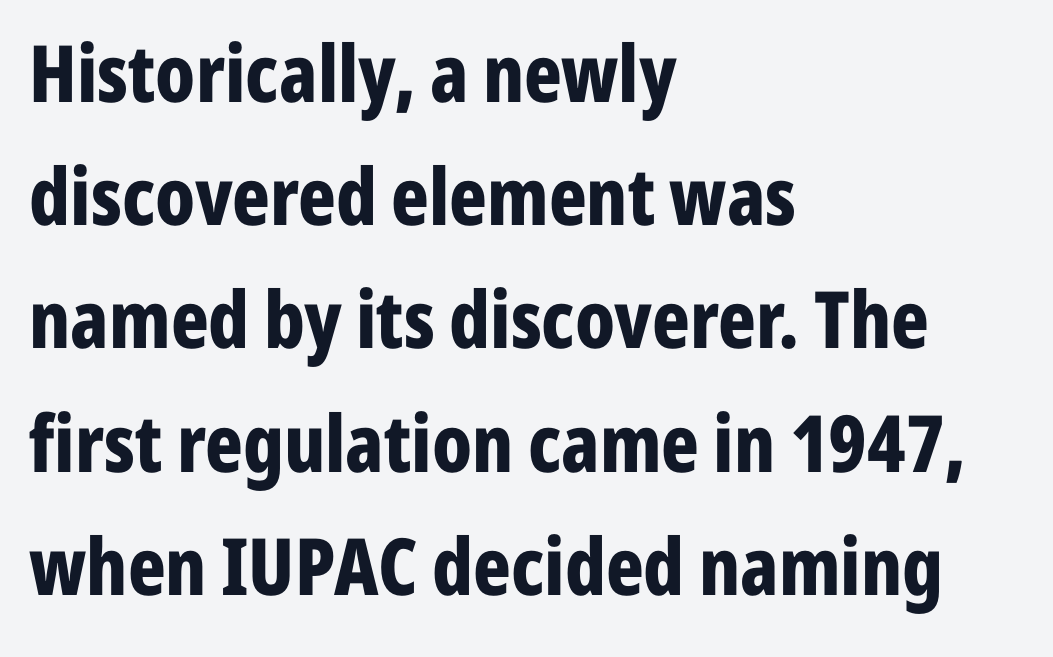
The characters look thick and weighty, a clear bold. This sample uses a sans-serif face. Left-aligned paragraph, ragged on the right. This sample has the flowing, uneven cadence of proportional lettering.
